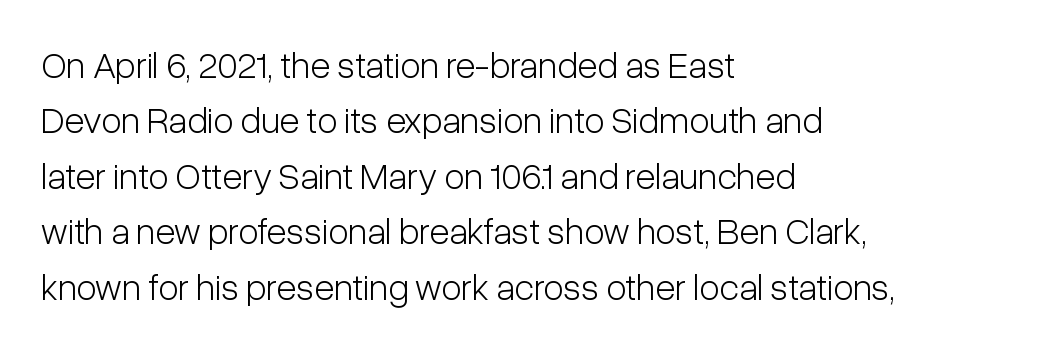
{"serif": "no", "italic": "no", "bold": "no", "weight": "light", "width": "condensed", "stroke_contrast": "low", "x_height": "medium", "monospaced": "no", "underline": "no", "align": "left", "line_spacing": "normal", "line_spacing_ratio": 1.5, "letter_spacing": "normal", "letter_spacing_em": 0.0, "glyph_px": 37}
